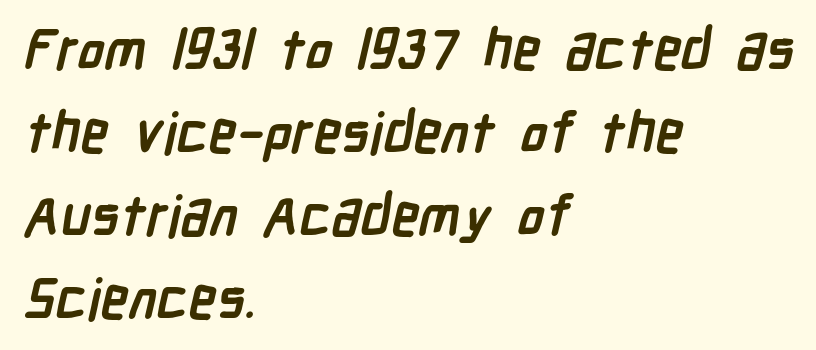
The image shows 56 px semibold, condensed sans-serif type; set left-aligned, normal line spacing (1.48x), normal letter spacing, not underlined; low stroke contrast and a medium x-height.
